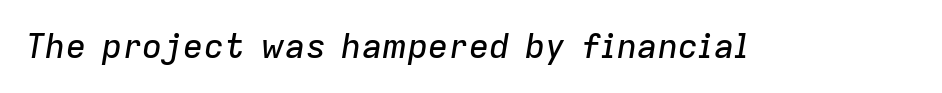
The image shows 34 px text type, italic (leaning right); set normal letter spacing, not underlined; low stroke contrast and a medium x-height.
